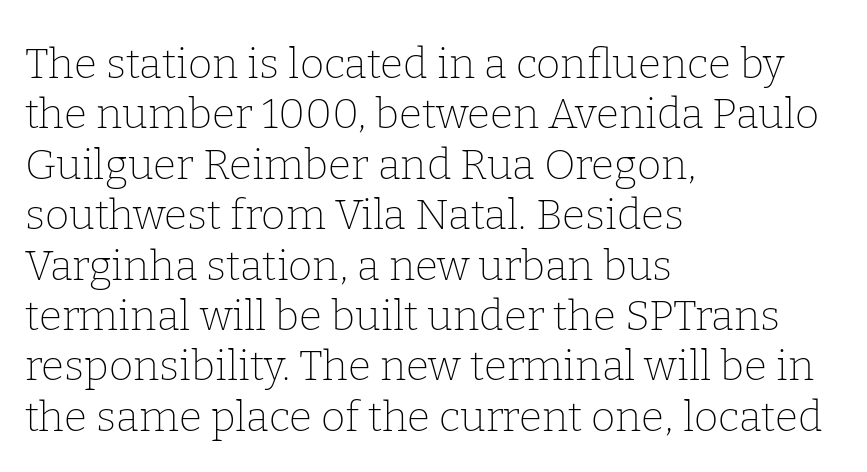
The image shows 42 px thin serif type, upright; set left-aligned, line spacing 1.2x, normal letter spacing, not underlined; low stroke contrast and a medium x-height.
